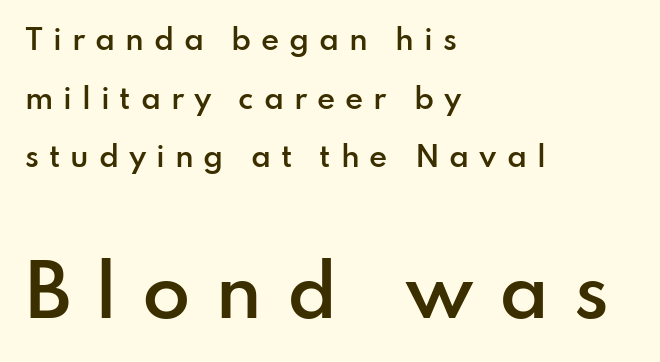
Q: Is the text bold? A: Semi-bold.
Q: Is the text italic (slanted)? A: No, it is upright.
Q: Is the typeface a serif or a sans-serif typeface? A: Sans-serif.
Q: Is the text underlined? A: No.
Q: How is the paragraph aligned? A: Left-aligned.
Q: Is the spacing between letters normal or unusually wide? A: Unusually wide.
Q: Is the spacing between lines tight, normal or loose? A: Loose.
Q: Which block of text is set in a larger size, the first (top) or the second (bottom)? A: The second (bottom) one.
Q: Width (condensed, normal, or wide)? A: Normal.
Q: Stroke contrast? A: Low.
Q: x-height? A: Small.
Q: Monospaced? A: No.
